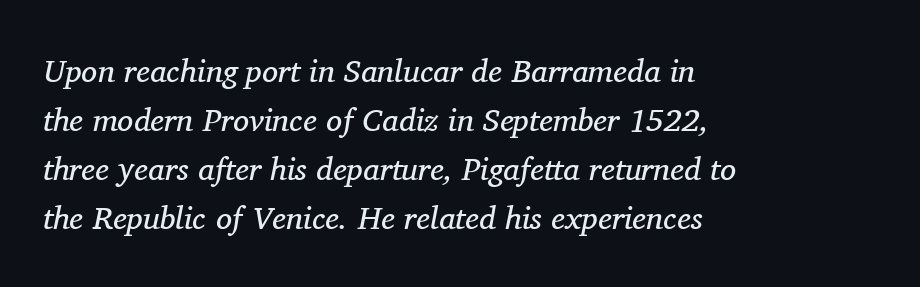
The image shows 32 px regular-weight serif type, italic (leaning right); set left-aligned, normal line spacing (1.53x), normal letter spacing, not underlined; medium stroke contrast and a medium x-height.
